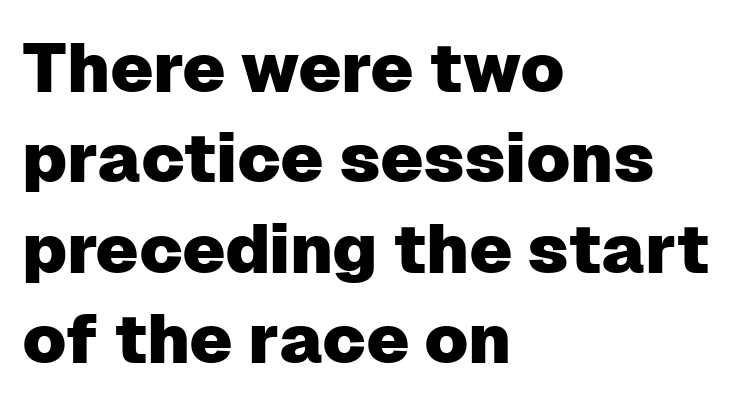
{"serif": "no", "italic": "no", "width": "normal", "stroke_contrast": "low", "x_height": "medium", "monospaced": "no", "underline": "no", "align": "left", "line_spacing": "normal", "line_spacing_ratio": 1.31, "letter_spacing": "normal", "letter_spacing_em": 0.0, "glyph_px": 69}
